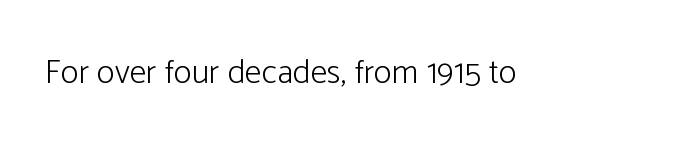
{"serif": "no", "italic": "no", "bold": "no", "weight": "light", "width": "normal", "stroke_contrast": "low", "x_height": "medium", "monospaced": "no", "underline": "no", "letter_spacing": "normal", "letter_spacing_em": 0.0, "glyph_px": 34}
